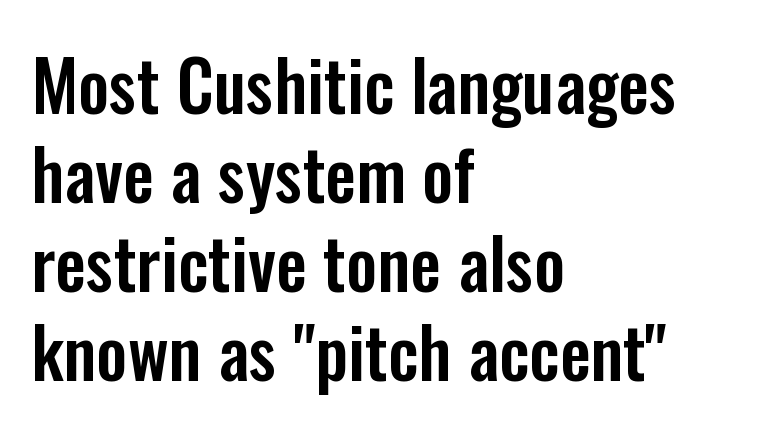
{"serif": "no", "italic": "no", "width": "condensed", "stroke_contrast": "low", "x_height": "medium", "monospaced": "no", "underline": "no", "align": "left", "line_spacing": "normal", "line_spacing_ratio": 1.29, "letter_spacing": "normal", "letter_spacing_em": 0.0, "glyph_px": 69}
